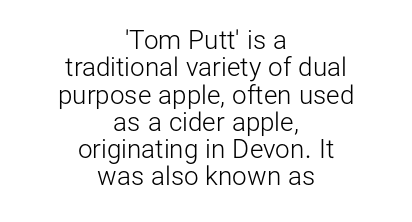
The image shows 26 px text type, upright; set centered, tight line spacing (1.05x), normal letter spacing, not underlined.
